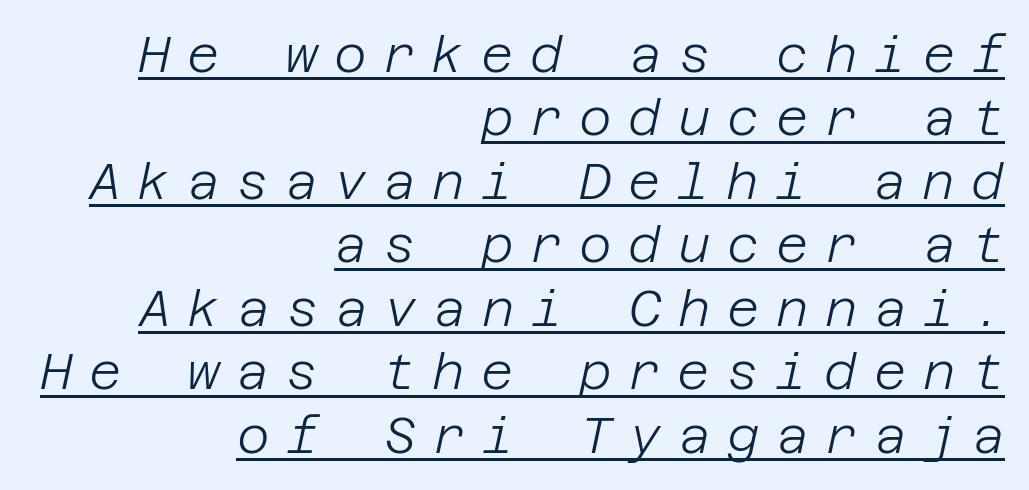
Casual observation: everything's shoved over to the right. The typeface has the unassuming heft of standard copy or less. The letters are spread apart with noticeably loose tracking. The whole block is typeset with a tilt. Caption: lettering with a line underneath.
